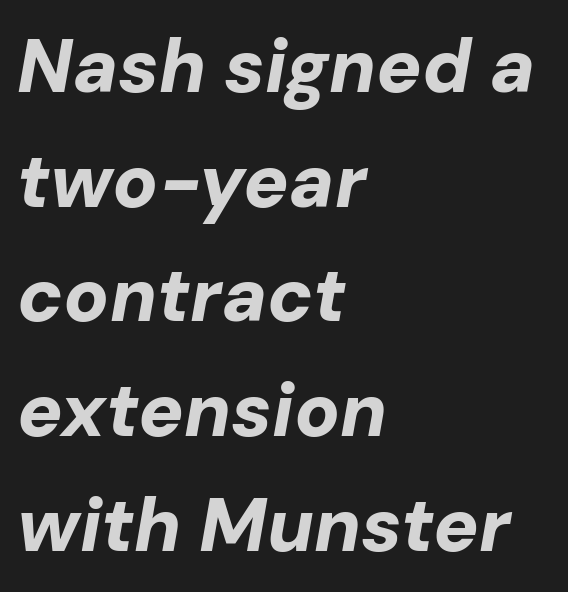
The image shows 75 px bold type, italic (leaning right); set left-aligned, normal line spacing (1.53x), normal letter spacing, not underlined; low stroke contrast and a medium x-height.
